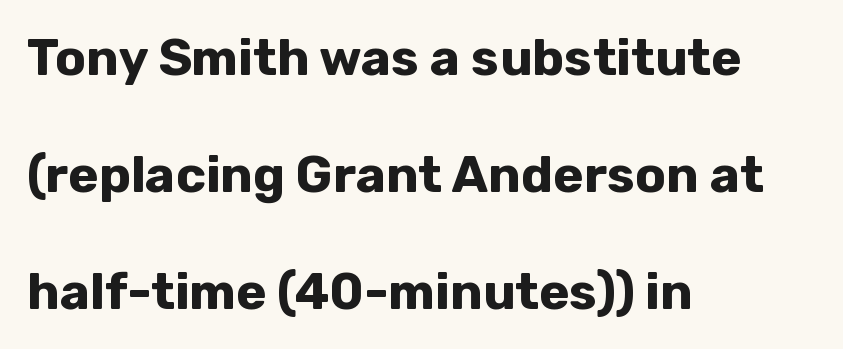
The passage shown stacks its lines with a broad gap. These lines are set flush left with a ragged right edge. I'd call this a sans setting — the letters go barefoot. Chunky letters — that's bold for sure. The gaps between neighbouring characters are ordinary and unremarkable.
